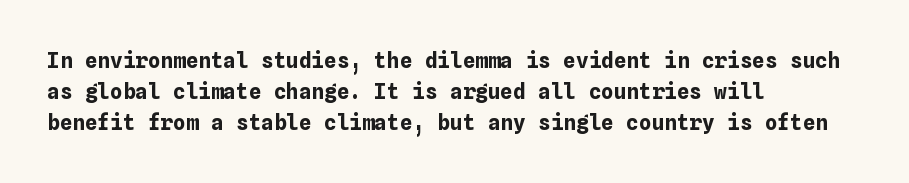
The image shows 21 px bold type, upright; set left-aligned, normal line spacing (1.48x), normal letter spacing, not underlined.
